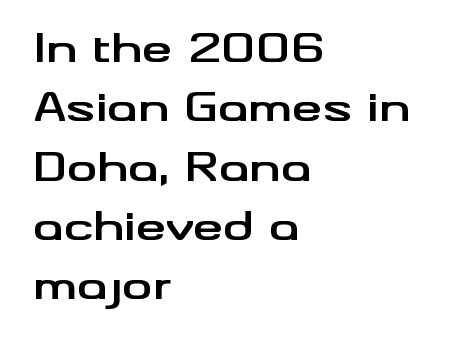
The image shows 38 px bold, wide sans-serif type, upright; set left-aligned, normal line spacing (1.56x), normal letter spacing, not underlined; medium stroke contrast and a small x-height.
